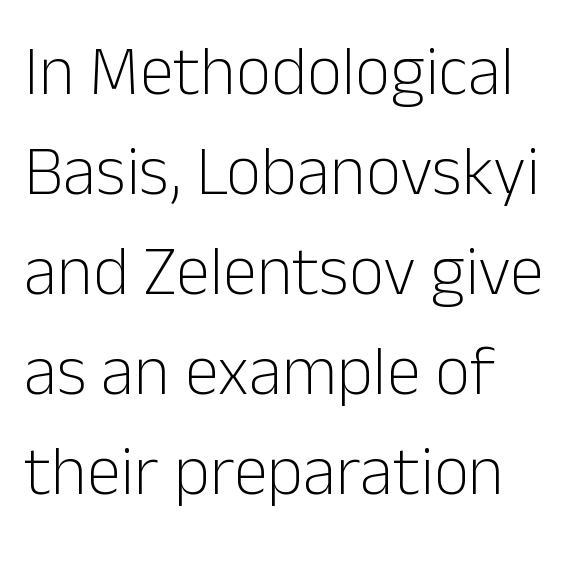
The image shows 69 px light sans-serif type, upright; set left-aligned, normal line spacing (1.45x), normal letter spacing, not underlined; low stroke contrast and a medium x-height.
